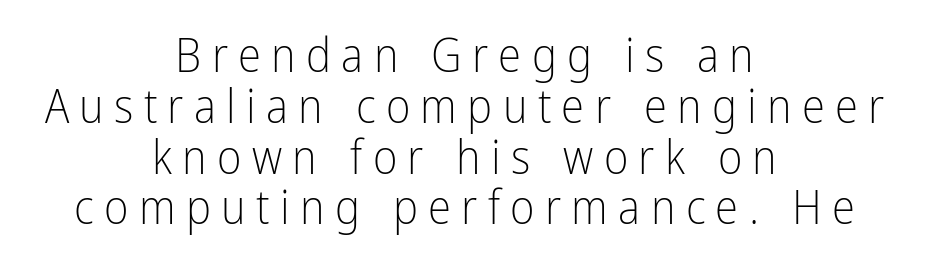
Inter-character spacing is expanded well beyond the font's built-in metrics. Vertical stems look standard width or narrower in stroke. The face used here is proportionally spaced, like ordinary book or web type. Anything drawn beneath the words? Only blank space. Centered paragraph, ragged on both sides. One glance says dense: line gaps are narrower than usual.
